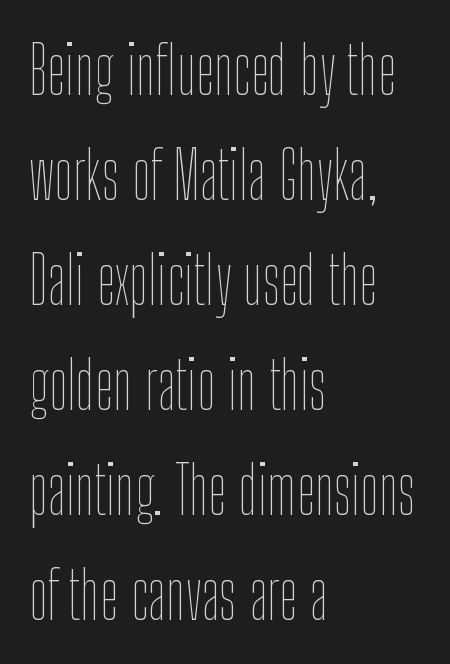
{"italic": "no", "bold": "no", "weight": "thin", "width": "condensed", "stroke_contrast": "low", "x_height": "medium", "monospaced": "no", "underline": "no", "align": "left", "line_spacing": "normal", "line_spacing_ratio": 1.59, "letter_spacing": "normal", "letter_spacing_em": 0.0, "glyph_px": 66}
